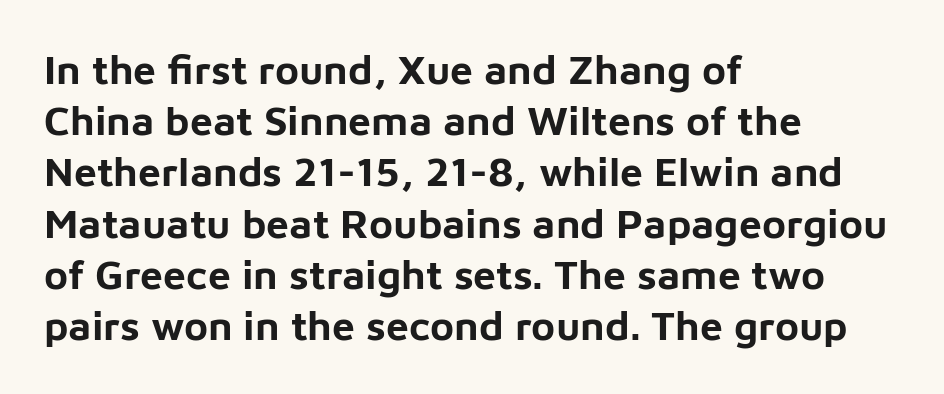
Q: Is the text bold? A: Yes.
Q: Is the text italic (slanted)? A: No, it is upright.
Q: Is the typeface a serif or a sans-serif typeface? A: Sans-serif.
Q: Is the text underlined? A: No.
Q: How is the paragraph aligned? A: Left-aligned.
Q: Is the spacing between letters normal or unusually wide? A: Normal.
Q: Is the spacing between lines tight, normal or loose? A: Normal.
Q: Width (condensed, normal, or wide)? A: Normal.
Q: Stroke contrast? A: Low.
Q: x-height? A: Medium.
Q: Monospaced? A: No.
